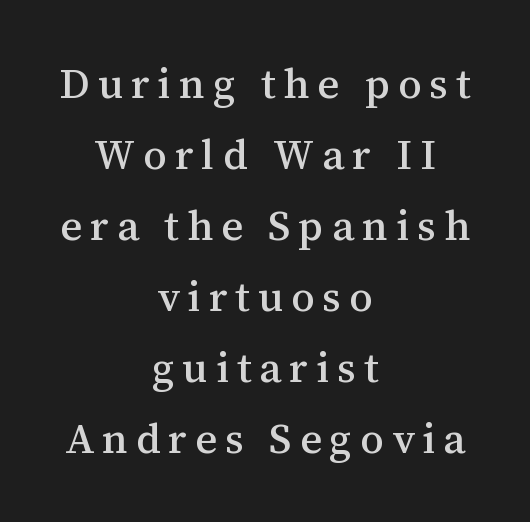
The image shows 42 px serif type, upright; set centered, normal line spacing (1.69x), not underlined; medium stroke contrast and a medium x-height.
